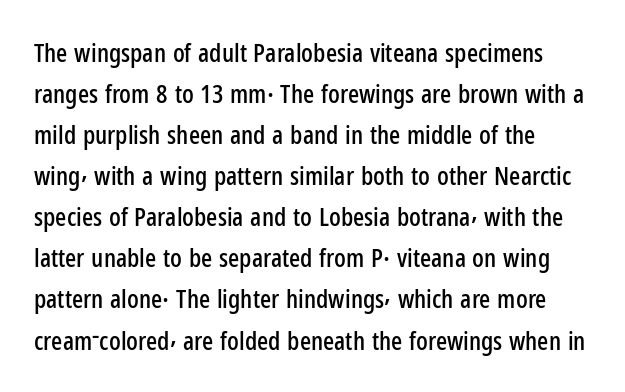
{"italic": "no", "underline": "no", "line_spacing": "normal", "line_spacing_ratio": 1.58, "letter_spacing": "normal", "letter_spacing_em": 0.0, "glyph_px": 26}
